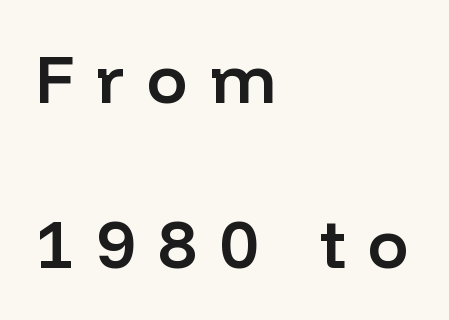
The rendering anchors every line to the left-hand side. The typeface chosen for these lines omits serifs. What's the leading like? Stretched, with rows far apart. Typesetter's note: demi weight, one step under bold. The tracking jumps out immediately: characters are airy and widely separated. Beneath every word, the page is bare.
